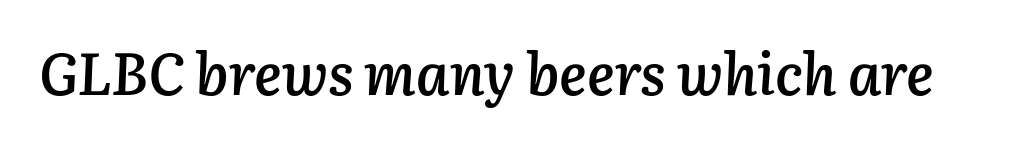
The image shows 58 px semibold type, italic (leaning right); set normal letter spacing, not underlined; low stroke contrast and a medium x-height.
